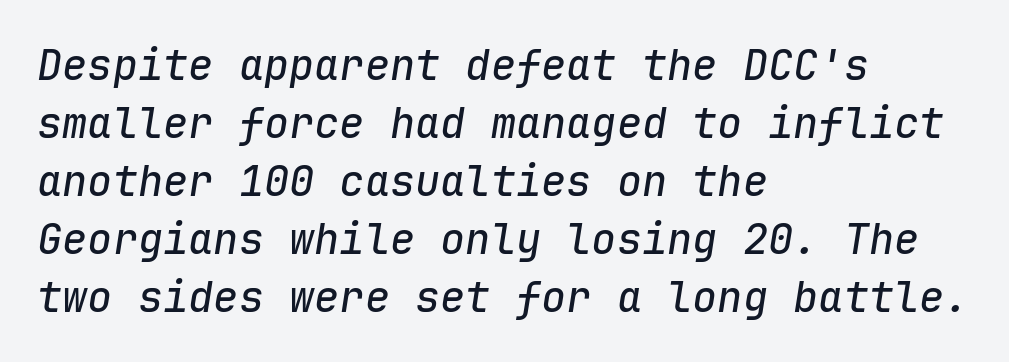
Nobody drew a line under any word here. The paragraph has a hard left edge and a soft right edge. Posture: slanted. The vertical gap from one line to the next is medium. No extra tracking has been applied to these lines.
